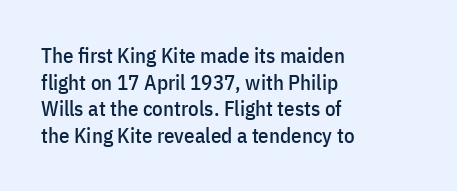
{"italic": "no", "underline": "no", "align": "left", "line_spacing": "normal", "line_spacing_ratio": 1.27, "letter_spacing": "normal", "letter_spacing_em": 0.0, "glyph_px": 21}
